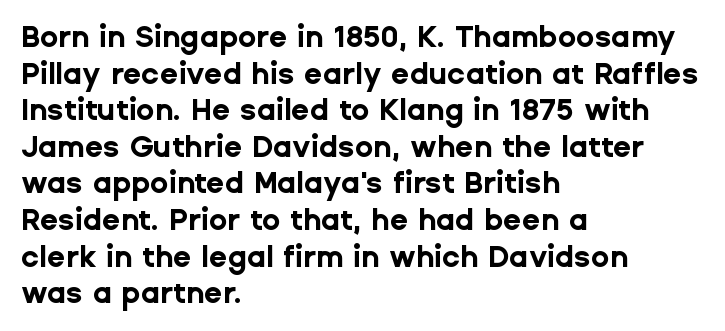
{"serif": "no", "italic": "no", "bold": "yes", "weight": "bold", "width": "normal", "stroke_contrast": "low", "x_height": "medium", "monospaced": "no", "underline": "no", "align": "left", "line_spacing_ratio": 1.22, "letter_spacing": "normal", "letter_spacing_em": 0.0, "glyph_px": 30}
